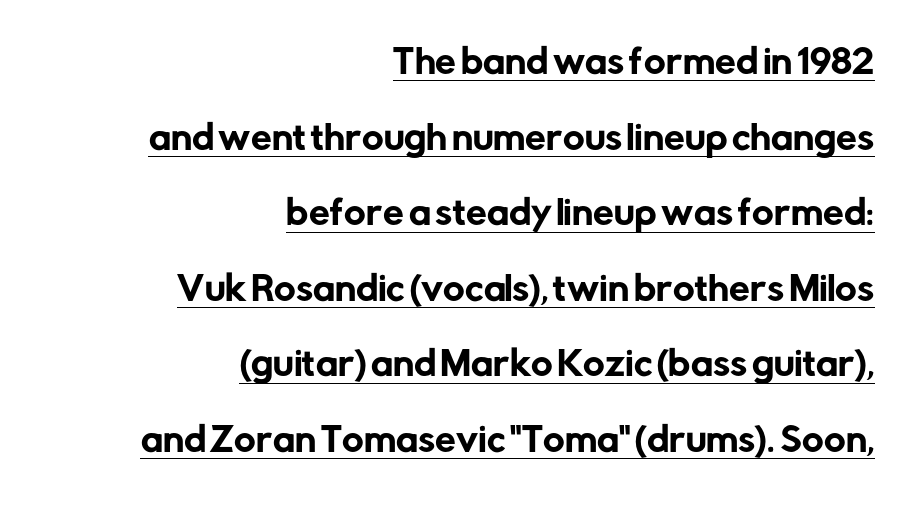
Q: Is the text italic (slanted)? A: No, it is upright.
Q: Is the typeface a serif or a sans-serif typeface? A: Sans-serif.
Q: Is the text underlined? A: Yes.
Q: How is the paragraph aligned? A: Right-aligned.
Q: Is the spacing between letters normal or unusually wide? A: Normal.
Q: Is the spacing between lines tight, normal or loose? A: Loose.
Q: Width (condensed, normal, or wide)? A: Normal.
Q: Stroke contrast? A: Low.
Q: x-height? A: Medium.
Q: Monospaced? A: No.
